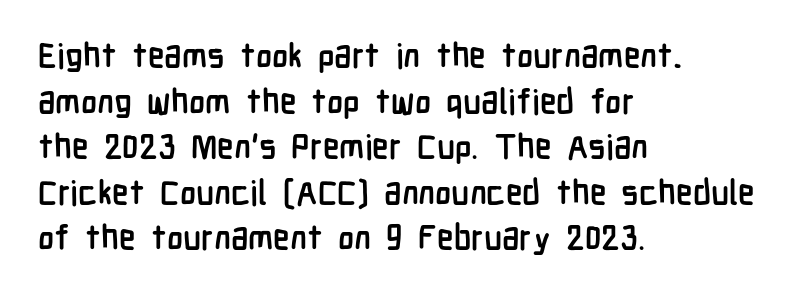
Q: Is the text bold? A: Yes.
Q: Is the text italic (slanted)? A: No, it is upright.
Q: Is the typeface a serif or a sans-serif typeface? A: Sans-serif.
Q: Is the text underlined? A: No.
Q: How is the paragraph aligned? A: Left-aligned.
Q: Is the spacing between letters normal or unusually wide? A: Normal.
Q: Is the spacing between lines tight, normal or loose? A: Normal.
Q: Width (condensed, normal, or wide)? A: Condensed.
Q: Stroke contrast? A: Low.
Q: x-height? A: Medium.
Q: Monospaced? A: No.
